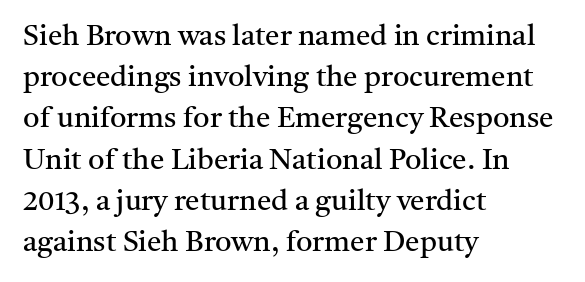
{"serif": "yes", "italic": "no", "bold": "no", "weight": "regular", "width": "normal", "stroke_contrast": "medium", "x_height": "medium", "monospaced": "no", "underline": "no", "align": "left", "line_spacing": "normal", "line_spacing_ratio": 1.42, "letter_spacing": "normal", "letter_spacing_em": 0.0, "glyph_px": 29}
